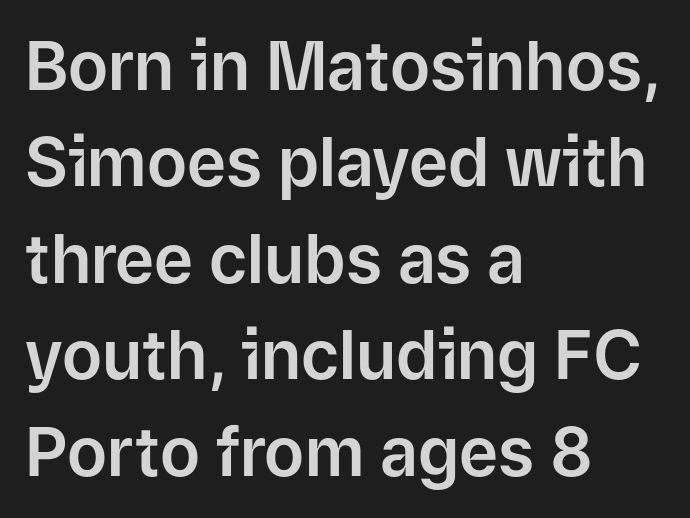
Horizontal bands of white between lines are of average thickness. The letters advance in unequal steps, a hallmark of proportional type. Between one letter and the next there's only the usual sliver of space. The setting favours the left margin, as ordinary paragraphs usually do.
